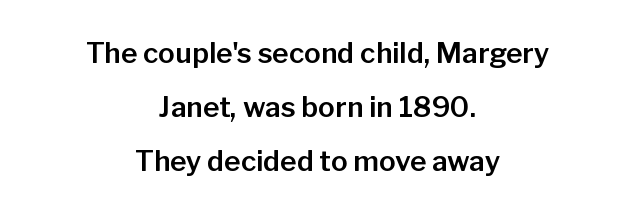
Check under the words: just untouched page. The passage shown has conventional tracking throughout. Characters remain perfectly vertical along every line. A typesetter would call this proportional, since set widths differ per character.
